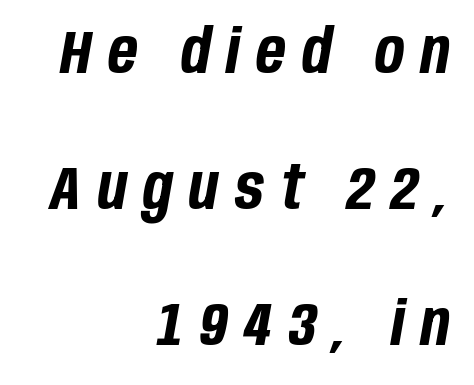
Does the lettering tilt? It does — this is italic. Chunky letters — that's bold for sure. Has an underline been added? It has not. The passage shown has open, widely tracked lettering throughout.
